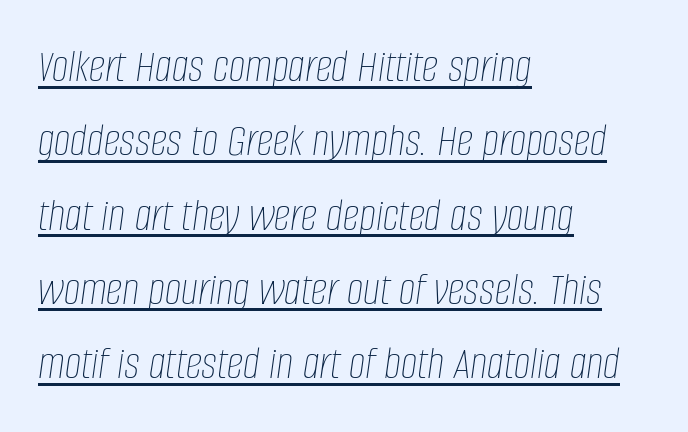
The image shows 47 px thin, condensed type, italic (leaning right); set left-aligned, normal line spacing (1.58x), normal letter spacing, underlined; low stroke contrast and a large x-height.
